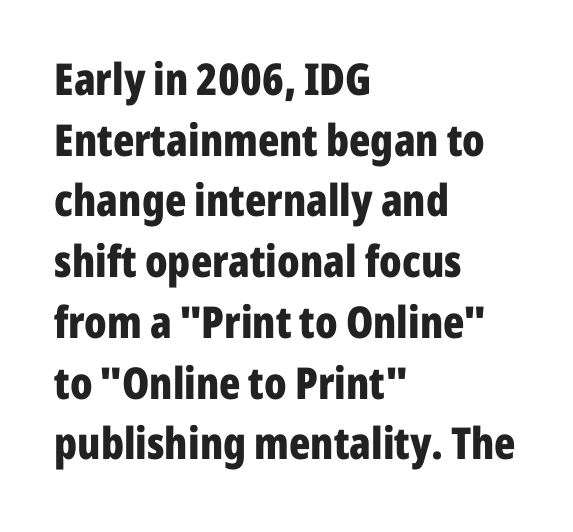
{"serif": "no", "italic": "no", "bold": "yes", "weight": "bold", "width": "condensed", "stroke_contrast": "low", "x_height": "medium", "monospaced": "no", "underline": "no", "align": "left", "line_spacing": "normal", "line_spacing_ratio": 1.38, "letter_spacing": "normal", "letter_spacing_em": 0.0, "glyph_px": 44}
